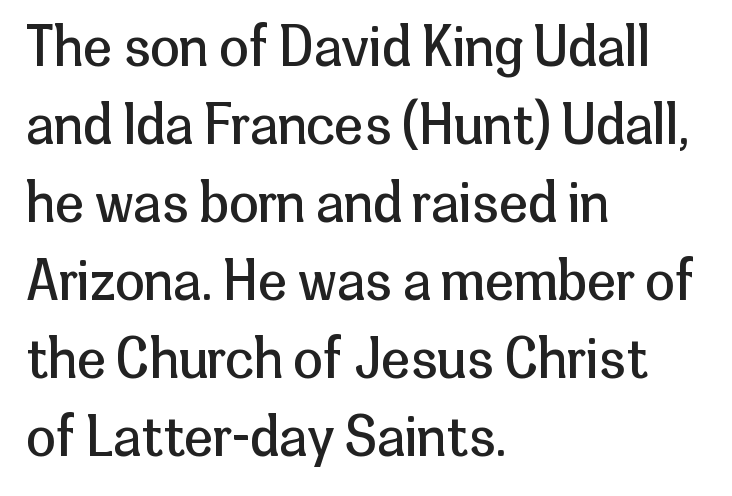
The image shows 53 px regular-weight sans-serif type, upright; set left-aligned, normal line spacing (1.47x), normal letter spacing, not underlined; low stroke contrast and a medium x-height.
